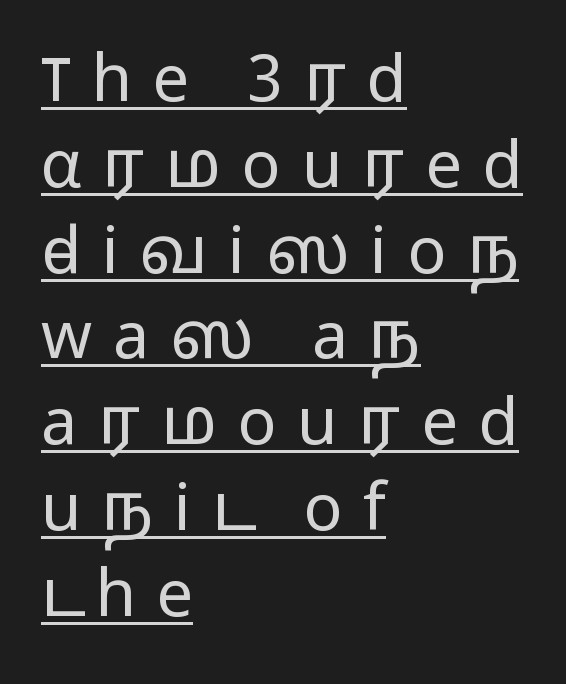
Honestly, the underline is the first thing you notice here. Stroke terminals: plain, sans-serif. Regular leading. Short note: letters widely spaced.
